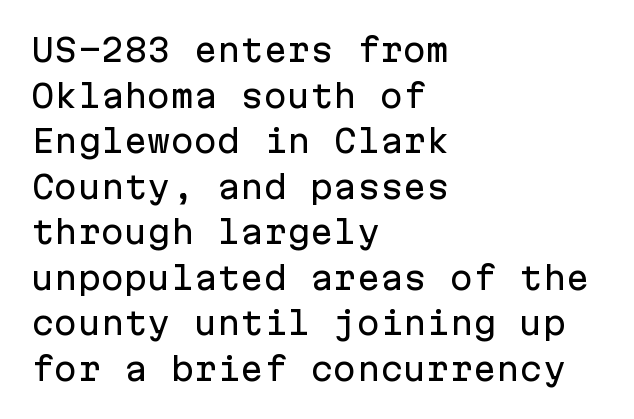
Q: Is the text italic (slanted)? A: No, it is upright.
Q: Is the typeface a serif or a sans-serif typeface? A: Sans-serif.
Q: Is the text underlined? A: No.
Q: How is the paragraph aligned? A: Left-aligned.
Q: Is the spacing between letters normal or unusually wide? A: Normal.
Q: Is the spacing between lines tight, normal or loose? A: Normal.
Q: Width (condensed, normal, or wide)? A: Normal.
Q: Stroke contrast? A: Low.
Q: x-height? A: Medium.
Q: Monospaced? A: Yes.
